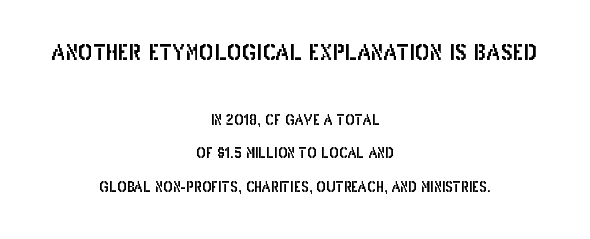
Q: Is the text italic (slanted)? A: No, it is upright.
Q: Is the text underlined? A: No.
Q: How is the paragraph aligned? A: Centered.
Q: Is the spacing between letters normal or unusually wide? A: Normal.
Q: Is the spacing between lines tight, normal or loose? A: Loose.
Q: Which block of text is set in a larger size, the first (top) or the second (bottom)? A: The first (top) one.
